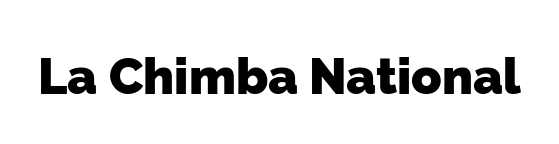
What stands out about the letter spacing? Nothing — it is the standard amount. Lines of text with bare space underneath. In terms of letterform style, serifs are entirely absent. Is this a fixed-width face? No — the glyphs have proportional, varying widths. The sample has been set heavy, in full bold.
